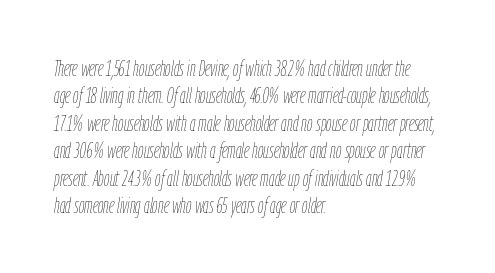
The image shows 22 px text type, italic (leaning right); set left-aligned, normal line spacing (1.25x), normal letter spacing, not underlined.
